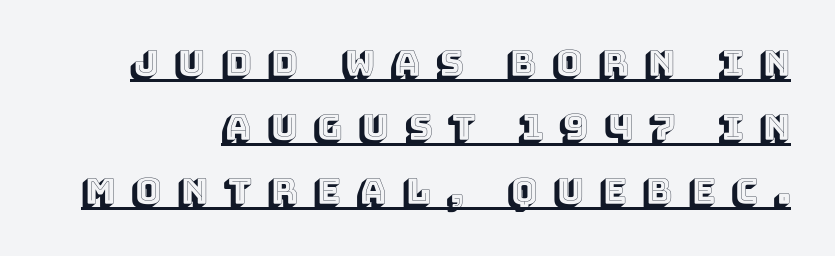
Q: Is the text italic (slanted)? A: No, it is upright.
Q: Is the text underlined? A: Yes.
Q: Is the spacing between letters normal or unusually wide? A: Unusually wide.
Q: Width (condensed, normal, or wide)? A: Normal.
Q: x-height? A: Large.
Q: Monospaced? A: No.
